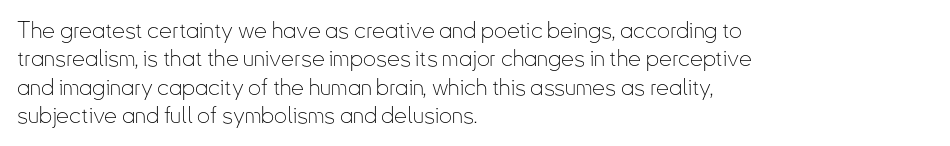
The image shows 23 px text type, upright; set left-aligned, line spacing 1.23x, normal letter spacing, not underlined.
